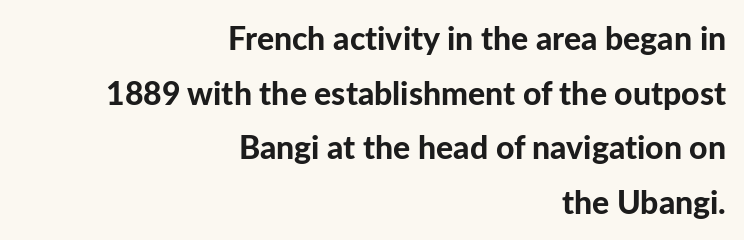
This sample uses a sans-serif face. Rendered with straight, roman letterforms. Just letters on the line, the space beneath them empty. Is the letter spacing exaggerated? No — it looks like the ordinary default. Leftover space on each line is placed entirely before the opening word.
